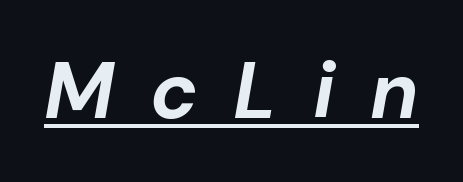
{"italic": "yes", "lean": "right", "slant_degrees": 10, "bold": "yes", "weight": "bold", "width": "normal", "stroke_contrast": "low", "x_height": "medium", "monospaced": "no", "underline": "yes", "letter_spacing": "wide", "letter_spacing_em": 0.45, "glyph_px": 79}
